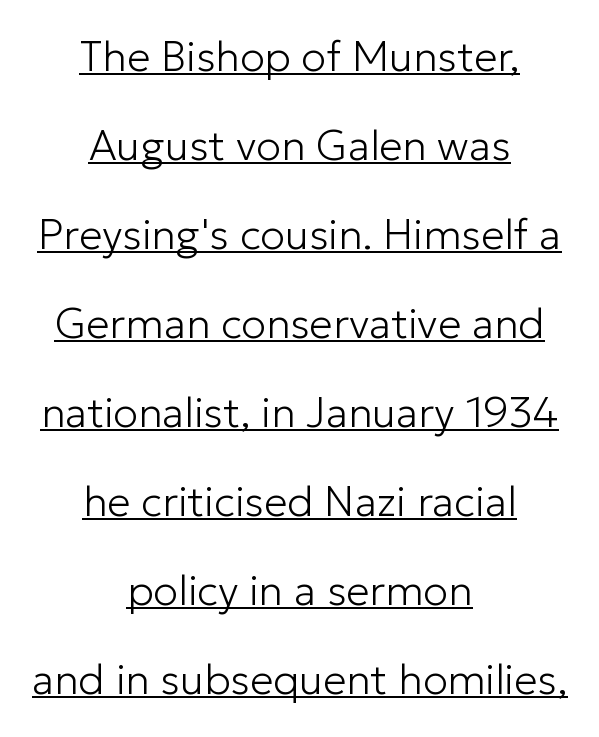
The rendering uses natural spacing where letterforms have individual widths. Alignment: centered. Typographically, this falls in the sans-serif category. Glyph-to-glyph distance matches everyday printed text. Baseline-to-baseline distance is far greater than the letter height. The cut favours lightness, reaching ordinary text weight at its darkest.
